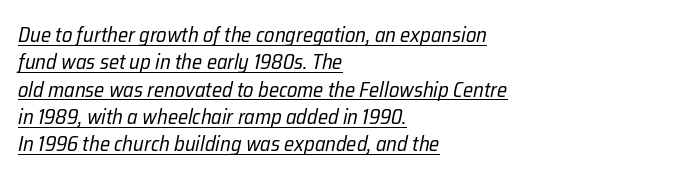
Q: Is the text bold? A: No.
Q: Is the text italic (slanted)? A: Yes, it leans right by about 12 degrees.
Q: Is the text underlined? A: Yes.
Q: How is the paragraph aligned? A: Left-aligned.
Q: Is the spacing between letters normal or unusually wide? A: Normal.
Q: Is the spacing between lines tight, normal or loose? A: Normal.
